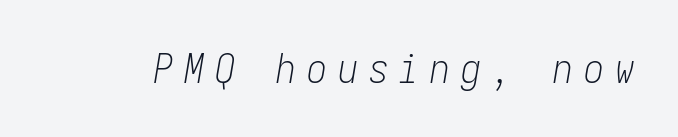
Q: Is the text bold? A: No.
Q: Is the text italic (slanted)? A: Yes, it leans right by about 10 degrees.
Q: Is the text underlined? A: No.
Q: Is the spacing between letters normal or unusually wide? A: Unusually wide.
Q: Width (condensed, normal, or wide)? A: Condensed.
Q: Stroke contrast? A: Low.
Q: x-height? A: Medium.
